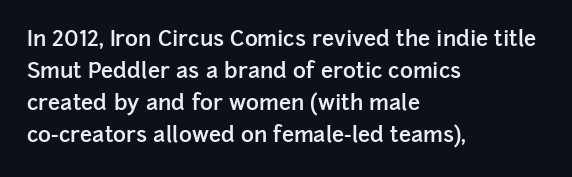
The image shows 22 px text type, upright; set left-aligned, normal line spacing (1.46x), normal letter spacing, not underlined.
